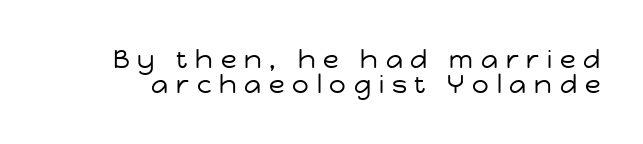
The image shows 26 px text type, upright; set tight line spacing (0.97x), unusually wide letter spacing (+0.3 em), not underlined.
